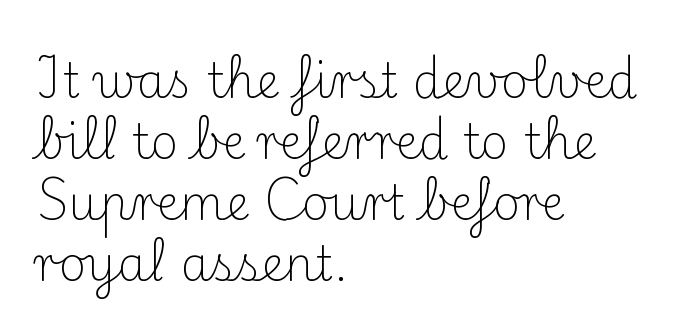
The image shows 47 px light serif type, upright; set left-aligned, normal line spacing (1.3x), normal letter spacing, not underlined; medium stroke contrast and a small x-height.
